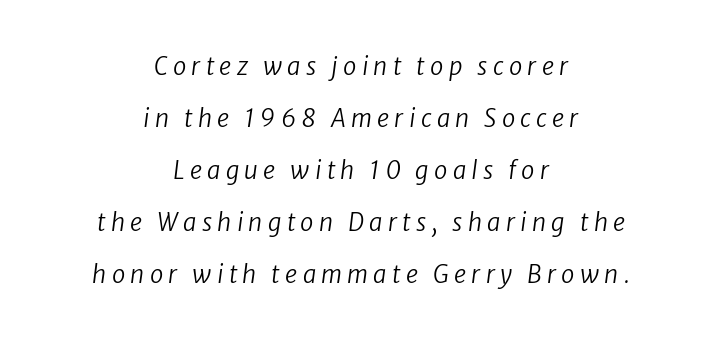
Q: Is the text bold? A: No.
Q: Is the text underlined? A: No.
Q: How is the paragraph aligned? A: Centered.
Q: Is the spacing between letters normal or unusually wide? A: Unusually wide.
Q: Is the spacing between lines tight, normal or loose? A: Loose.
